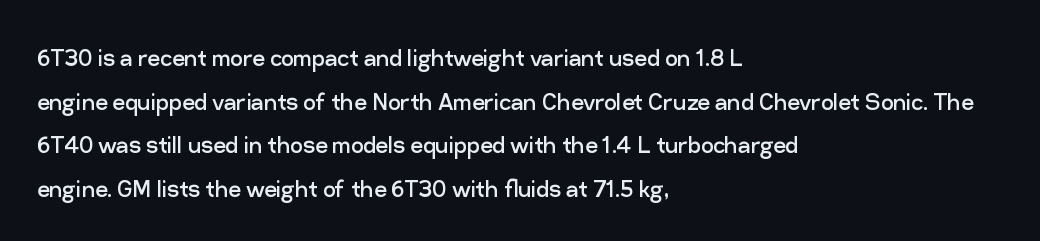
Q: Is the text bold? A: No.
Q: Is the text italic (slanted)? A: No, it is upright.
Q: Is the typeface a serif or a sans-serif typeface? A: Sans-serif.
Q: Is the text underlined? A: No.
Q: How is the paragraph aligned? A: Left-aligned.
Q: Is the spacing between letters normal or unusually wide? A: Normal.
Q: Is the spacing between lines tight, normal or loose? A: Normal.
Q: Width (condensed, normal, or wide)? A: Normal.
Q: Stroke contrast? A: Low.
Q: x-height? A: Medium.
Q: Monospaced? A: No.
